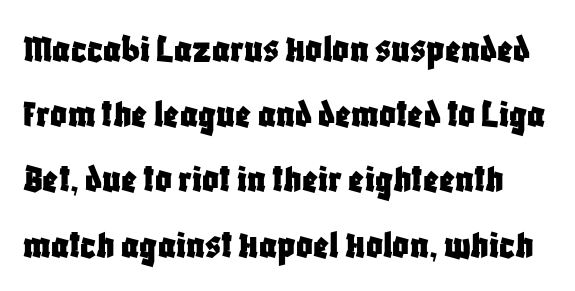
Vertical strokes here are truly vertical. Check under the words: just untouched page. Nope, no serifs anywhere on these letters. Interline gaps are of average width in this sample. Think of a printed novel: that variable character pitch is what you see here. Caption: standard tracking, unaltered.
